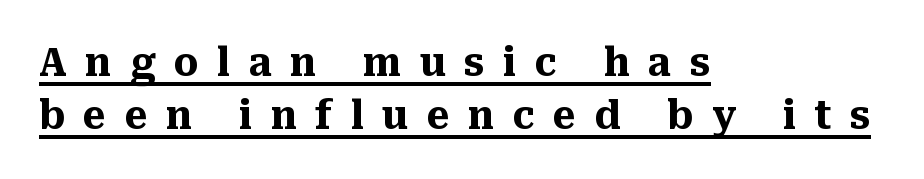
What kind of face is this? One with serifs. Has an underline been added? It has. One-word summary of the alignment: left. In terms of letterspacing, this is a distinctly airy, spread setting. This sample uses an upright cut, with every glyph sitting square on the baseline.
